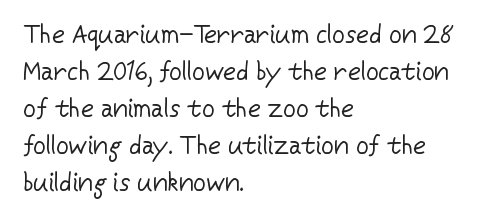
A typesetter would call this leading conventional body-copy spacing. Descender tails drop into unmarked territory. Visually the block forms a straight wall on the left and a jagged coastline on the right. Do the letters lean? They stand straight.
